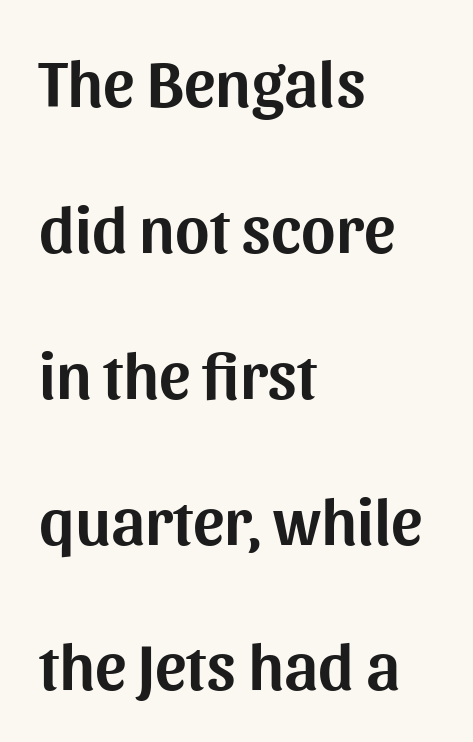
Q: Is the text italic (slanted)? A: No, it is upright.
Q: Is the typeface a serif or a sans-serif typeface? A: Sans-serif.
Q: Is the text underlined? A: No.
Q: How is the paragraph aligned? A: Left-aligned.
Q: Is the spacing between letters normal or unusually wide? A: Normal.
Q: Is the spacing between lines tight, normal or loose? A: Loose.
Q: Width (condensed, normal, or wide)? A: Normal.
Q: Stroke contrast? A: Medium.
Q: x-height? A: Medium.
Q: Monospaced? A: No.
